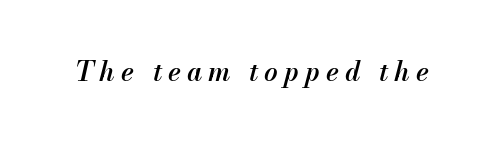
{"italic": "yes", "lean": "right", "slant_degrees": 13, "bold": "semi", "underline": "no", "letter_spacing": "wide", "letter_spacing_em": 0.22, "glyph_px": 27}
